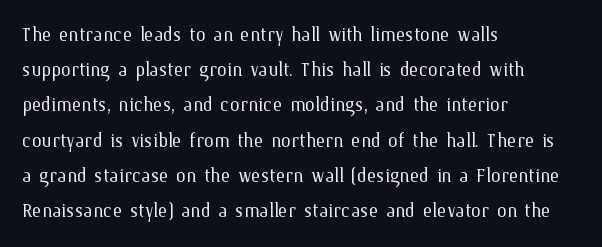
Weight: not bold — regular or lighter. Summary of vertical rhythm: regular, with standard interline spacing. Italic? Not at all — the glyphs are vertical. Words appear dense and cohesive because spacing is normal. Glance below the letters and you will spot only blank space.
